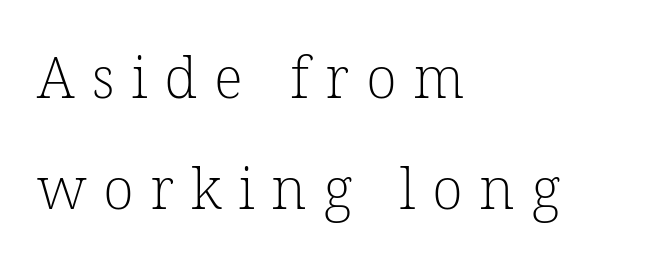
{"serif": "yes", "bold": "no", "weight": "light", "width": "normal", "stroke_contrast": "low", "x_height": "medium", "monospaced": "no", "underline": "no", "align": "left", "line_spacing": "loose", "line_spacing_ratio": 1.94, "letter_spacing": "wide", "letter_spacing_em": 0.29, "glyph_px": 57}
